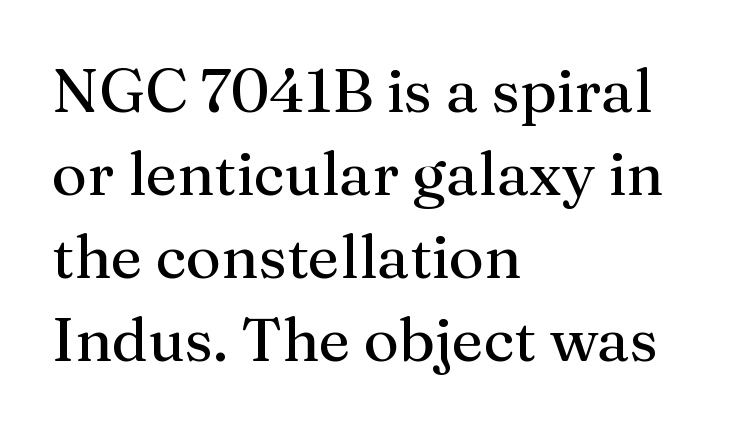
A normal amount of white space separates one row of letters from the next. Nothing unusual about the tracking: characters are spaced as the font intends. Think of a printed novel: that variable character pitch is what you see here. Designer's note — italics off, roman on. One-word summary of the alignment: left.
